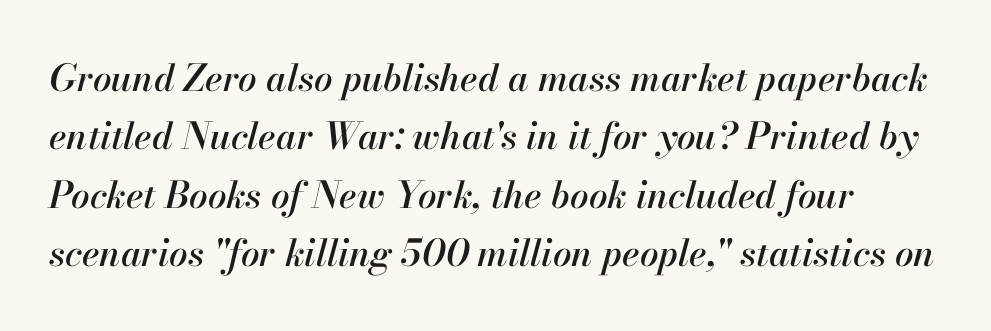
{"italic": "yes", "lean": "right", "slant_degrees": 13, "width": "normal", "stroke_contrast": "high", "x_height": "small", "monospaced": "no", "underline": "no", "line_spacing": "normal", "line_spacing_ratio": 1.58, "letter_spacing": "normal", "letter_spacing_em": 0.0, "glyph_px": 37}
